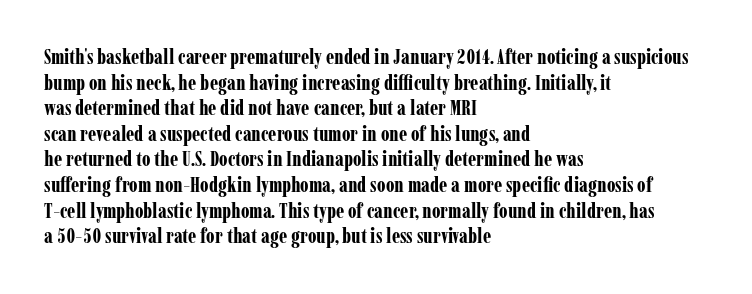
Q: Is the text bold? A: Yes.
Q: Is the text italic (slanted)? A: No, it is upright.
Q: Is the text underlined? A: No.
Q: How is the paragraph aligned? A: Left-aligned.
Q: Is the spacing between letters normal or unusually wide? A: Normal.
